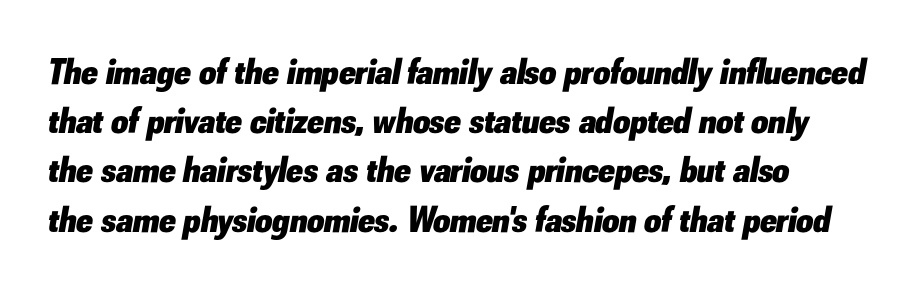
Q: Is the text bold? A: Yes.
Q: Is the text italic (slanted)? A: Yes, it leans right by about 10 degrees.
Q: Is the text underlined? A: No.
Q: Is the spacing between letters normal or unusually wide? A: Normal.
Q: Is the spacing between lines tight, normal or loose? A: Normal.
Q: Width (condensed, normal, or wide)? A: Normal.
Q: Stroke contrast? A: Low.
Q: x-height? A: Small.
Q: Monospaced? A: No.
